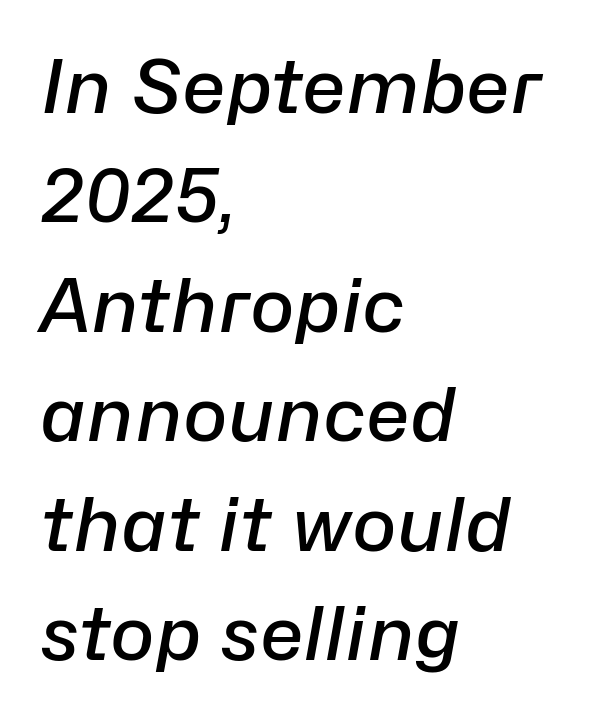
The image shows 75 px semibold type, italic (leaning right); set left-aligned, normal line spacing (1.46x), normal letter spacing, not underlined; low stroke contrast and a medium x-height.
